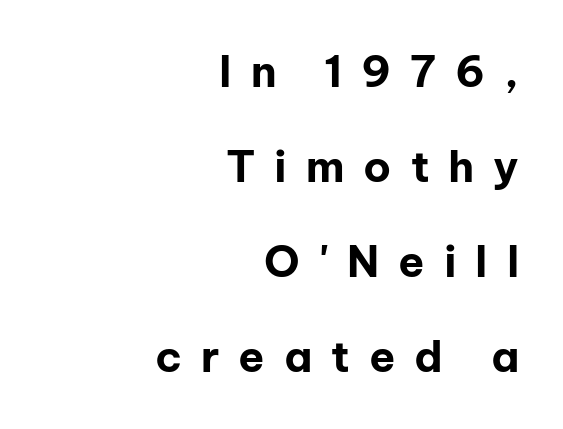
{"serif": "no", "italic": "no", "bold": "yes", "weight": "bold", "width": "normal", "stroke_contrast": "low", "x_height": "medium", "monospaced": "no", "underline": "no", "align": "right", "line_spacing": "loose", "line_spacing_ratio": 2.21, "letter_spacing": "wide", "letter_spacing_em": 0.44, "glyph_px": 43}
